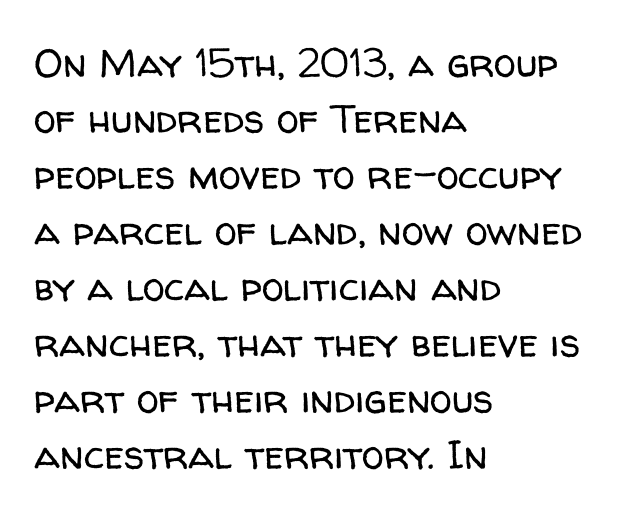
{"serif": "no", "italic": "no", "bold": "no", "weight": "regular", "width": "normal", "stroke_contrast": "low", "x_height": "medium", "monospaced": "no", "underline": "no", "align": "left", "line_spacing": "normal", "line_spacing_ratio": 1.4, "letter_spacing": "normal", "letter_spacing_em": 0.0, "glyph_px": 40}
